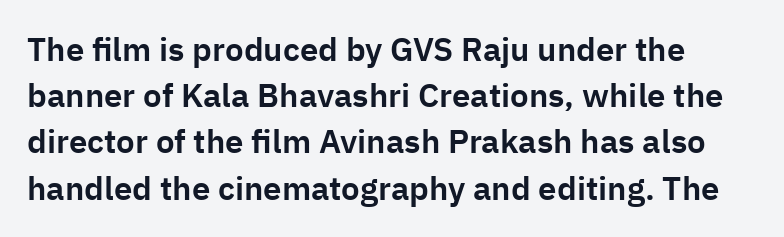
Q: Is the text italic (slanted)? A: No, it is upright.
Q: Is the typeface a serif or a sans-serif typeface? A: Sans-serif.
Q: Is the text underlined? A: No.
Q: Is the spacing between letters normal or unusually wide? A: Normal.
Q: Is the spacing between lines tight, normal or loose? A: Normal.
Q: Width (condensed, normal, or wide)? A: Normal.
Q: Stroke contrast? A: Low.
Q: x-height? A: Medium.
Q: Monospaced? A: No.
